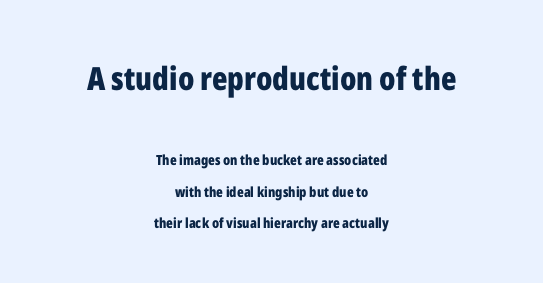
{"serif": "no", "italic": "no", "bold": "yes", "weight": "bold", "width": "condensed", "stroke_contrast": "low", "x_height": "medium", "monospaced": "no", "underline": "no", "align": "center", "line_spacing": "loose", "line_spacing_ratio": 2.24, "letter_spacing": "normal", "letter_spacing_em": 0.0, "larger_block": "first", "size_ratio": 2.29, "glyph_px": 32}
